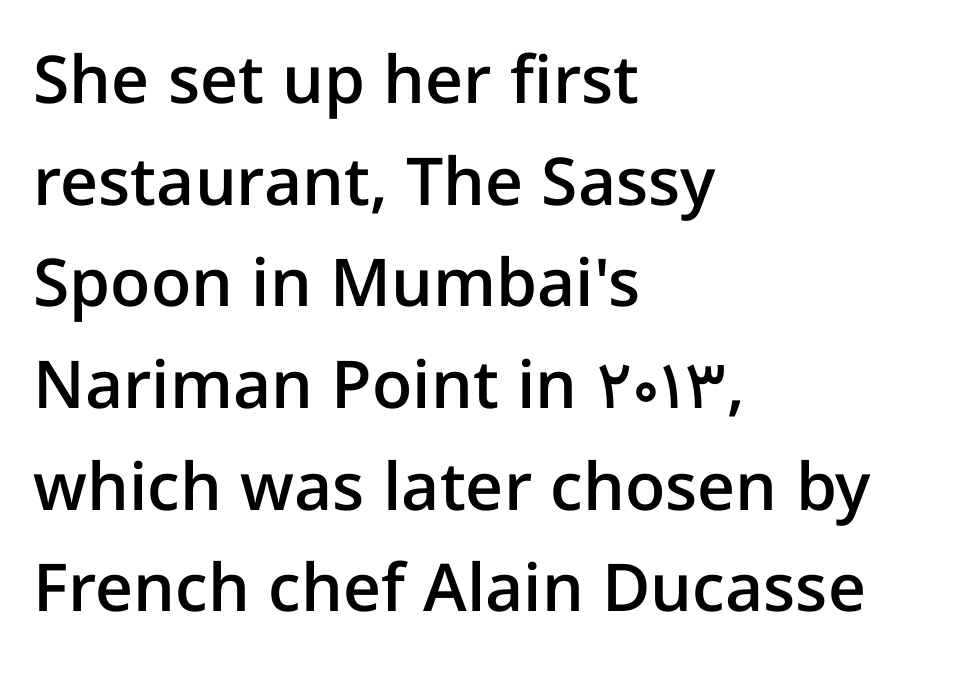
Characters remain perfectly vertical along every line. Emphasis by weight is partial: semibold. Here the designer chose a conventional face with non-uniform glyph widths. Decoration check: the copy has no underline.
